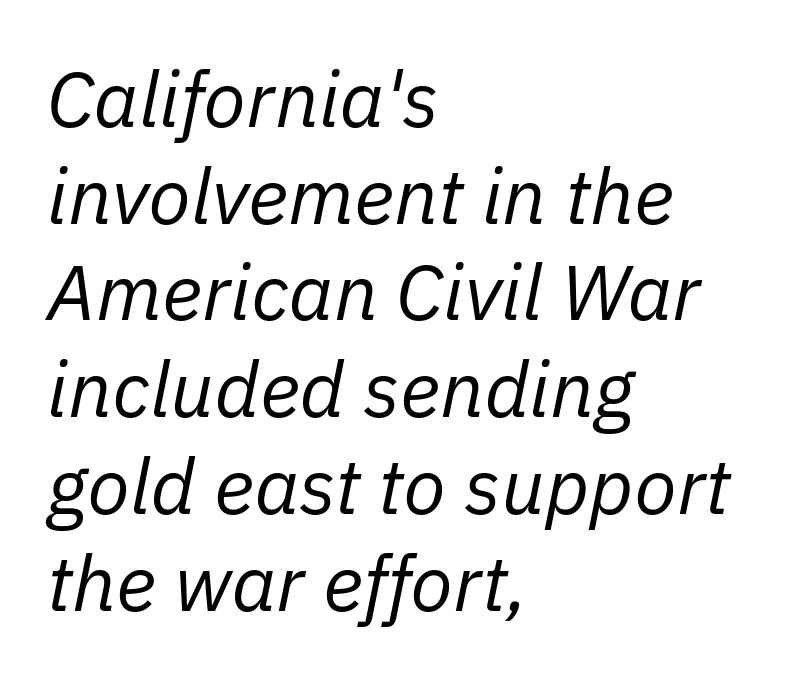
The tracking reads as untouched default to a designer's eye. These lines are rendered in a variable-pitch font. The ragged edge is on the right, which tells us the setting is flush left. The weight would be labelled regular, book, light, or lighter still.
